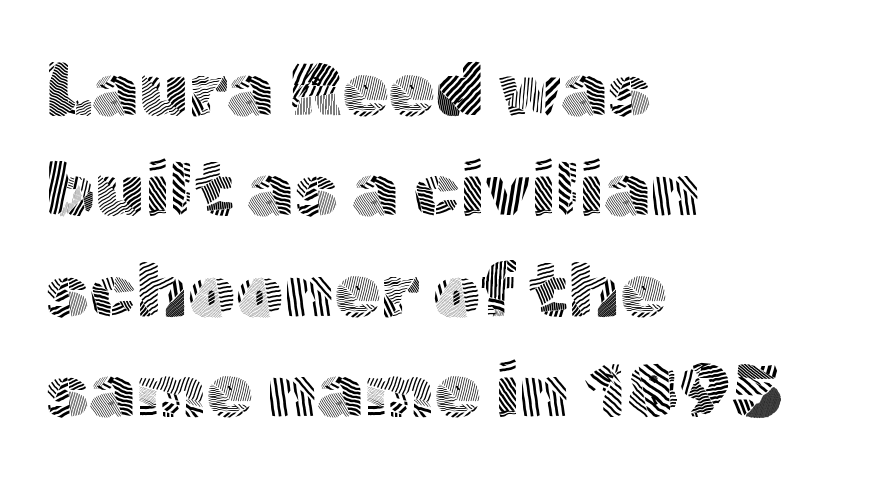
The image shows 75 px light sans-serif type, upright; set left-aligned, normal line spacing (1.34x), normal letter spacing, not underlined; a medium x-height.
